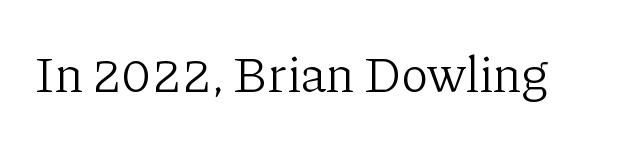
The image shows 51 px light serif type, upright; set normal letter spacing, not underlined; low stroke contrast and a medium x-height.
